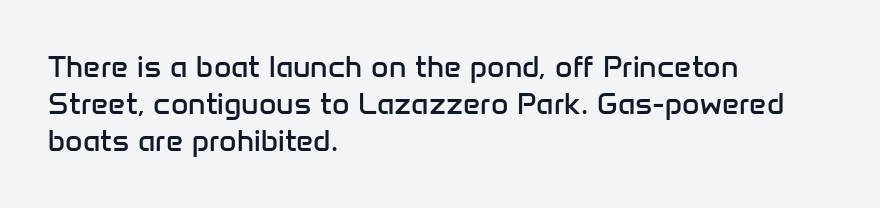
The image shows 30 px regular-weight sans-serif type, upright; set left-aligned, line spacing 1.24x, normal letter spacing, not underlined; low stroke contrast and a medium x-height.
